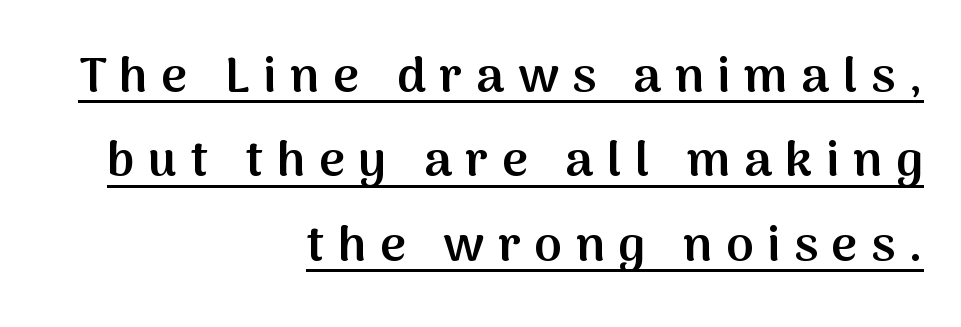
Posture: vertical. Regarding serifs, this sample does without them. If you measured baseline to baseline, you'd find a middling distance. Short note: letters widely spaced. The text block is weighted toward the right margin, trailing off unevenly leftward.
